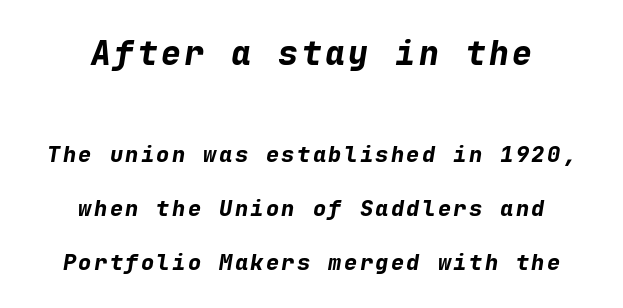
Large over small — that's the arrangement of the two blocks here. This sample has the even, mechanical cadence of fixed-width lettering. The rendering uses a large line-height, opening up the rows. This rendering features lettering with no underline. Stroke thickness is high; the sample reads as a true bold.
